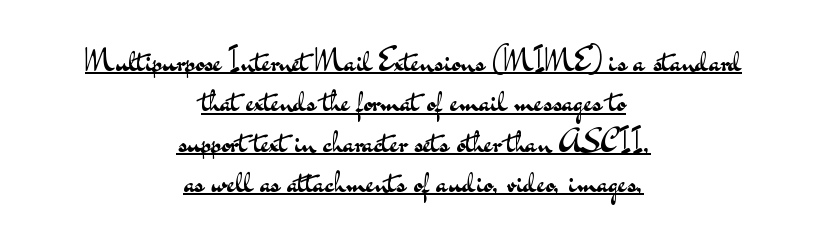
The image shows 32 px regular-weight, wide sans-serif type; set centered, normal line spacing (1.26x), normal letter spacing, underlined; medium stroke contrast and a small x-height.
